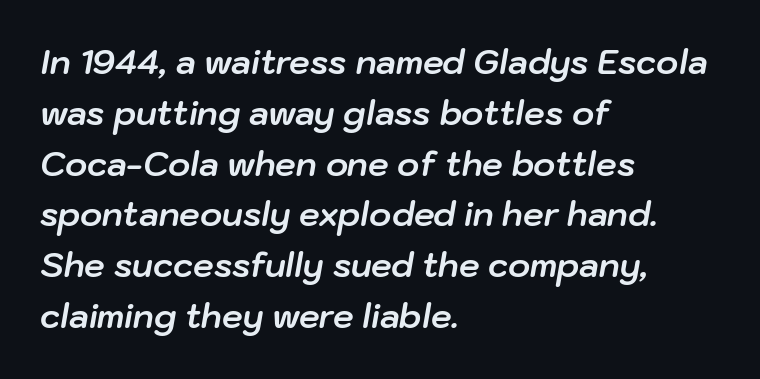
Q: Is the text bold? A: Yes.
Q: Is the text italic (slanted)? A: Yes, it leans right by about 10 degrees.
Q: Is the text underlined? A: No.
Q: How is the paragraph aligned? A: Left-aligned.
Q: Is the spacing between letters normal or unusually wide? A: Normal.
Q: Is the spacing between lines tight, normal or loose? A: Normal.
Q: Width (condensed, normal, or wide)? A: Normal.
Q: Stroke contrast? A: Low.
Q: x-height? A: Medium.
Q: Monospaced? A: No.
